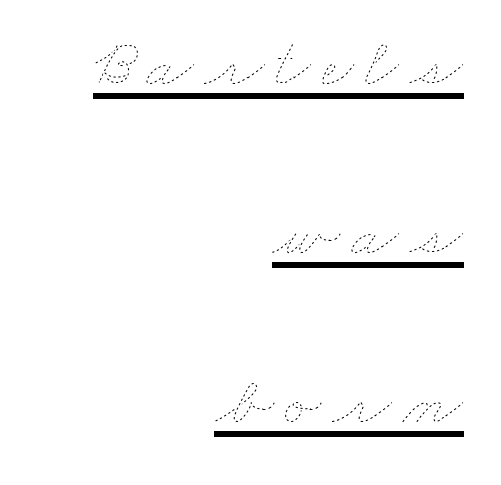
Q: Is the text bold? A: No.
Q: Is the text underlined? A: Yes.
Q: How is the paragraph aligned? A: Right-aligned.
Q: Is the spacing between lines tight, normal or loose? A: Loose.
Q: Width (condensed, normal, or wide)? A: Wide.
Q: Stroke contrast? A: Low.
Q: x-height? A: Small.
Q: Monospaced? A: No.
